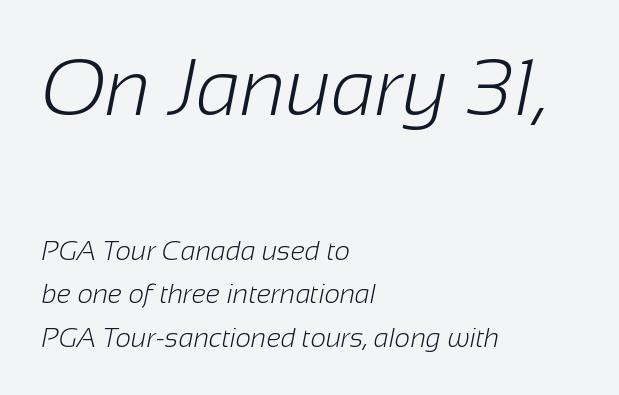
{"serif": "no", "bold": "no", "weight": "light", "width": "normal", "stroke_contrast": "low", "x_height": "medium", "monospaced": "no", "underline": "no", "align": "left", "line_spacing": "normal", "line_spacing_ratio": 1.61, "letter_spacing": "normal", "letter_spacing_em": 0.0, "larger_block": "first", "size_ratio": 2.96, "glyph_px": 80}
